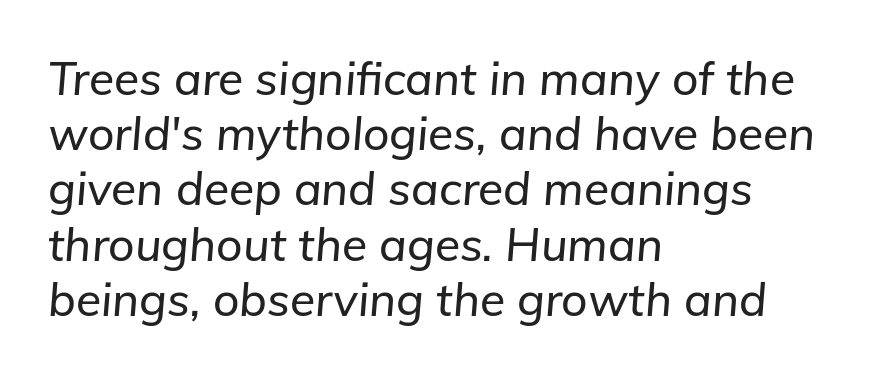
A typesetter would call this proportional, since set widths differ per character. The passage is arranged the way most books set body copy — flush left. The letterforms sit shoulder to shoulder at normal distance. Underlining? Definitely not there. Slanted lettering throughout.
